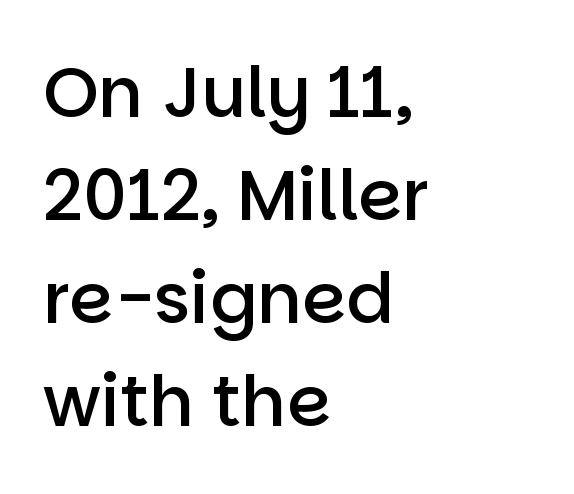
Q: Is the text bold? A: Semi-bold.
Q: Is the text italic (slanted)? A: No, it is upright.
Q: Is the typeface a serif or a sans-serif typeface? A: Sans-serif.
Q: Is the text underlined? A: No.
Q: How is the paragraph aligned? A: Left-aligned.
Q: Is the spacing between letters normal or unusually wide? A: Normal.
Q: Is the spacing between lines tight, normal or loose? A: Normal.
Q: Width (condensed, normal, or wide)? A: Normal.
Q: Stroke contrast? A: Low.
Q: x-height? A: Large.
Q: Monospaced? A: No.
